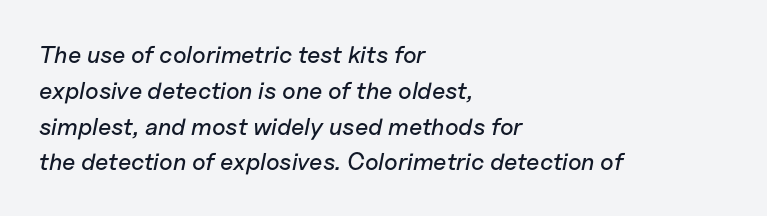
Q: Is the text italic (slanted)? A: Yes, it leans right by about 11 degrees.
Q: Is the text underlined? A: No.
Q: How is the paragraph aligned? A: Left-aligned.
Q: Is the spacing between letters normal or unusually wide? A: Normal.
Q: Is the spacing between lines tight, normal or loose? A: Normal.
